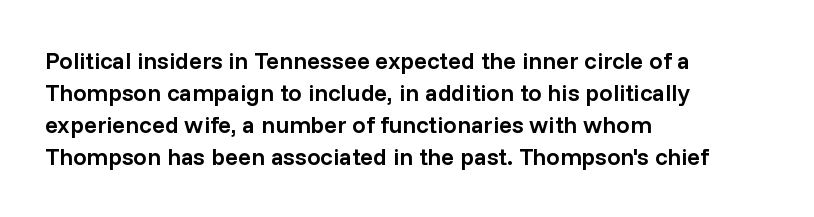
The image shows 24 px text type, upright; set left-aligned, normal line spacing (1.34x), normal letter spacing, not underlined.
